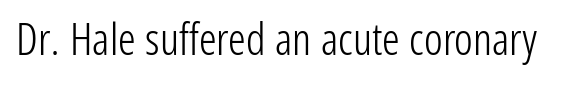
The image shows 44 px light, condensed sans-serif type, upright; set normal letter spacing, not underlined; low stroke contrast and a medium x-height.
